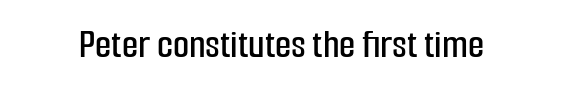
Plain, unruled lines of type. A typesetter would call this proportional, since set widths differ per character. Font category for this specimen: sans-serif. It's the straight-up-and-down kind of type. You could call the tracking neutral — neither tight nor loose.
